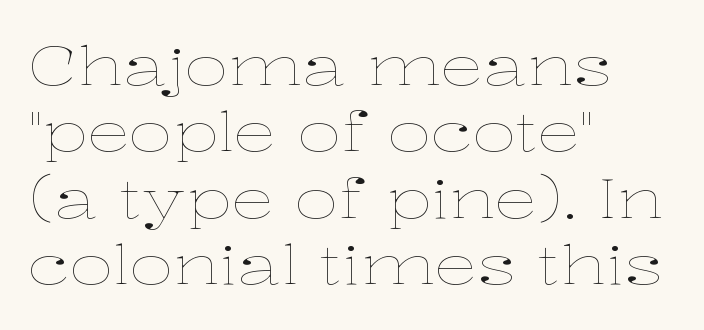
Q: Is the text bold? A: No.
Q: Is the text italic (slanted)? A: No, it is upright.
Q: Is the text underlined? A: No.
Q: How is the paragraph aligned? A: Left-aligned.
Q: Is the spacing between letters normal or unusually wide? A: Normal.
Q: Width (condensed, normal, or wide)? A: Wide.
Q: Stroke contrast? A: Low.
Q: x-height? A: Medium.
Q: Monospaced? A: No.
